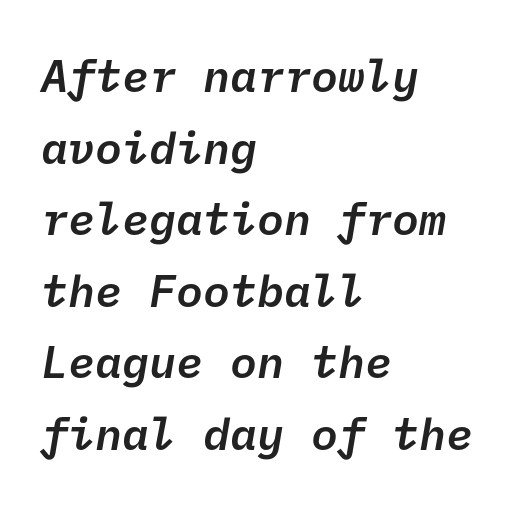
{"serif": "no", "bold": "semi", "weight": "semibold", "width": "normal", "stroke_contrast": "low", "x_height": "medium", "underline": "no", "align": "left", "line_spacing": "normal", "line_spacing_ratio": 1.59, "letter_spacing": "normal", "letter_spacing_em": 0.0, "glyph_px": 45}
